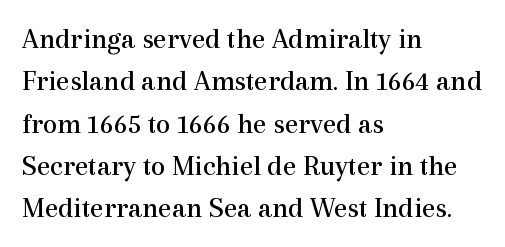
{"serif": "yes", "italic": "no", "bold": "no", "weight": "regular", "width": "normal", "x_height": "medium", "monospaced": "no", "underline": "no", "align": "left", "line_spacing": "normal", "line_spacing_ratio": 1.46, "letter_spacing": "normal", "letter_spacing_em": 0.0, "glyph_px": 29}
